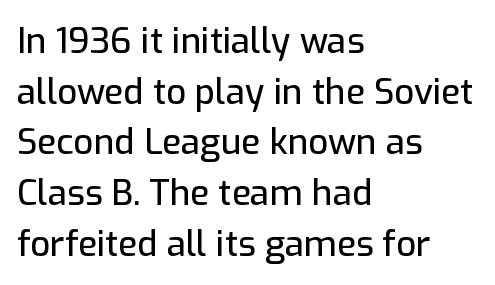
Vertically, the passage feels balanced, rows spaced as you'd expect. A typesetter would mark this as roman, not italic. Type without underlining. Notice how the passage keeps a crisp vertical edge on the left only.
